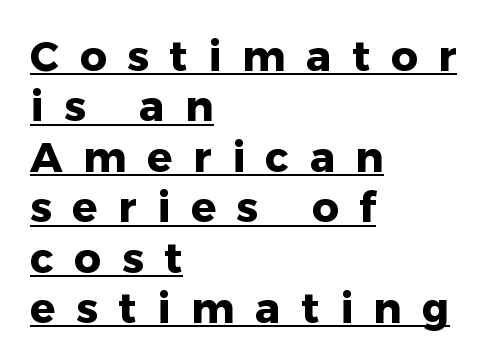
It's the straight-up-and-down kind of type. A typesetter would call this proportional, since set widths differ per character. The paragraph has a hard left edge and a soft right edge. Observe the absence of serifs on each vertical stroke in this sample.
